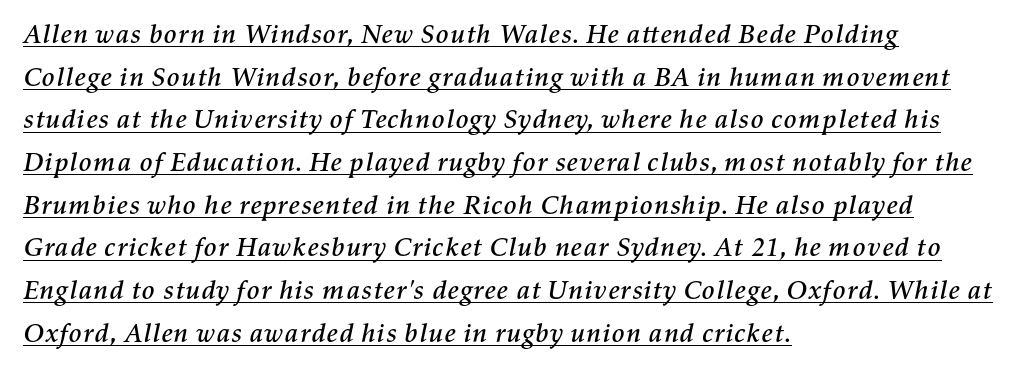
The image shows 27 px text type, italic (leaning right); set left-aligned, normal line spacing (1.58x), normal letter spacing, underlined.
